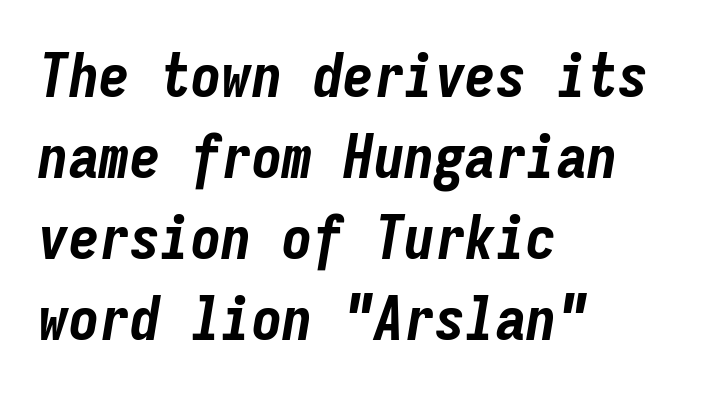
{"italic": "yes", "lean": "right", "slant_degrees": 9, "bold": "yes", "weight": "bold", "width": "condensed", "stroke_contrast": "low", "x_height": "medium", "monospaced": "yes", "underline": "no", "align": "left", "line_spacing": "normal", "line_spacing_ratio": 1.33, "letter_spacing": "normal", "letter_spacing_em": 0.0, "glyph_px": 61}
